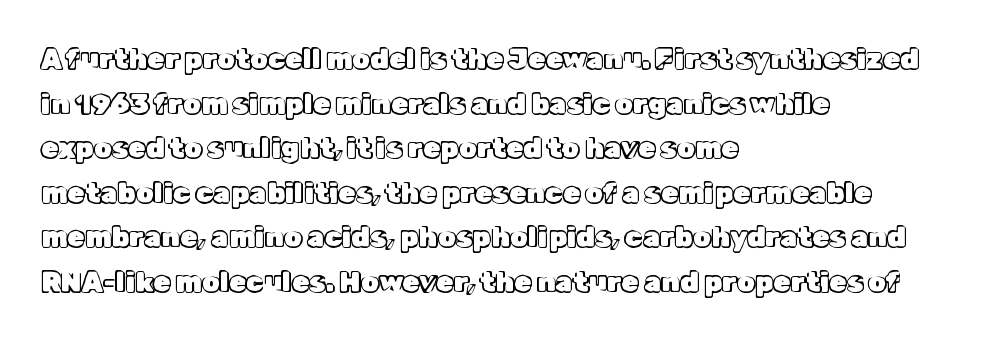
{"italic": "no", "width": "normal", "x_height": "medium", "monospaced": "no", "underline": "no", "align": "left", "line_spacing": "normal", "line_spacing_ratio": 1.59, "letter_spacing": "normal", "letter_spacing_em": 0.0, "glyph_px": 28}
